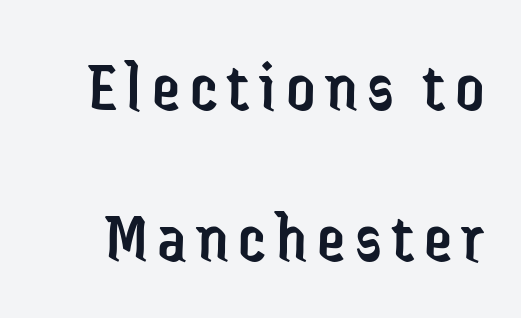
{"serif": "no", "italic": "no", "bold": "no", "weight": "regular", "width": "condensed", "stroke_contrast": "low", "x_height": "medium", "monospaced": "no", "underline": "no", "line_spacing": "loose", "line_spacing_ratio": 2.13, "glyph_px": 71}
